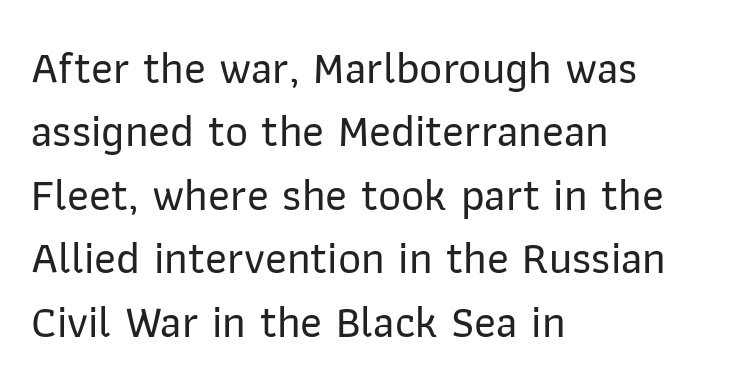
Summary of vertical rhythm: regular, with standard interline spacing. Compared with a centered layout, this one pins lines to the left instead. The lettering holds an erect, upright posture throughout. Underlining? Definitely not there.
